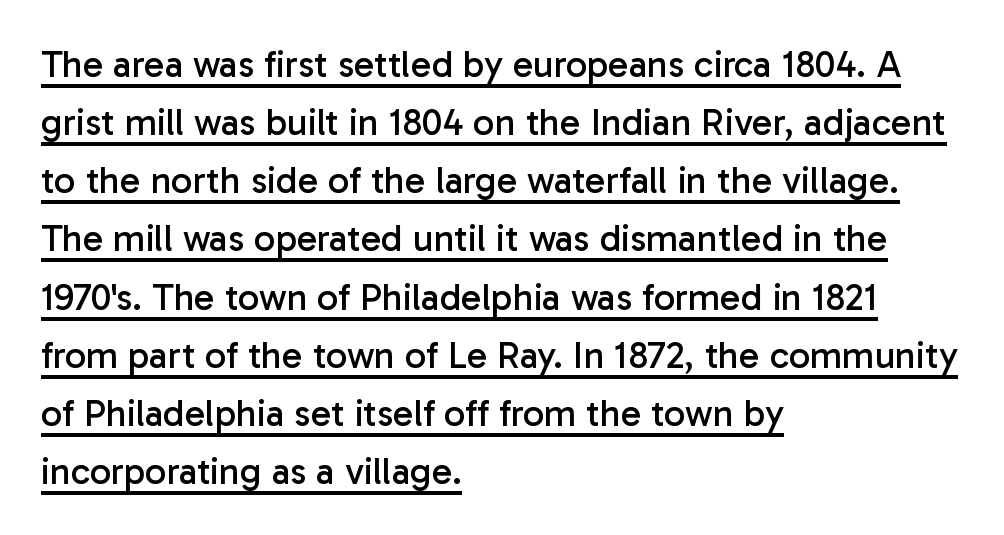
{"serif": "no", "italic": "no", "bold": "no", "weight": "regular", "width": "normal", "stroke_contrast": "low", "x_height": "medium", "monospaced": "no", "underline": "yes", "align": "left", "line_spacing": "normal", "line_spacing_ratio": 1.53, "letter_spacing": "normal", "letter_spacing_em": 0.0, "glyph_px": 38}
